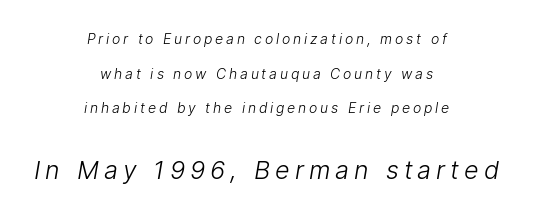
Q: Is the text bold? A: No.
Q: Is the text underlined? A: No.
Q: How is the paragraph aligned? A: Centered.
Q: Is the spacing between letters normal or unusually wide? A: Unusually wide.
Q: Is the spacing between lines tight, normal or loose? A: Loose.
Q: Which block of text is set in a larger size, the first (top) or the second (bottom)? A: The second (bottom) one.
